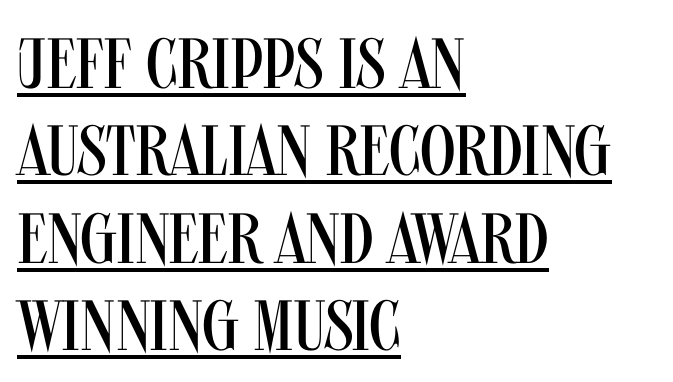
The lines in this sample share a left origin and differ only in where they stop. The passage shown is typed in a proportional face where columns would drift. Has an underline been added? It has. The letters stand straight up with perfectly vertical stems. There is no visible air inserted between adjacent glyphs.
